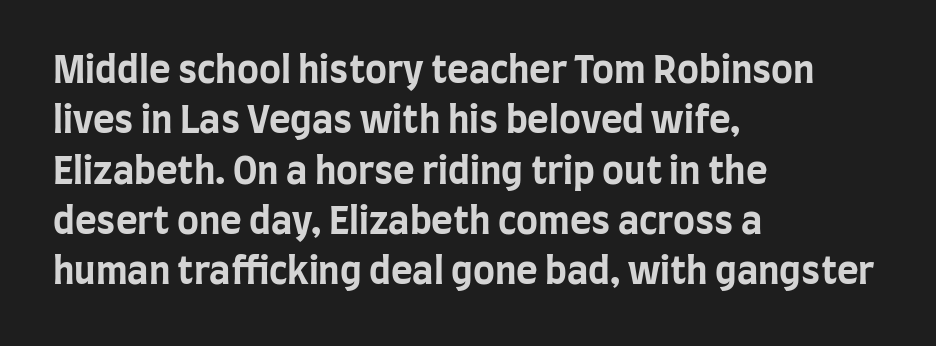
{"serif": "no", "italic": "no", "bold": "yes", "weight": "bold", "width": "condensed", "stroke_contrast": "low", "x_height": "large", "monospaced": "no", "underline": "no", "align": "left", "line_spacing": "normal", "line_spacing_ratio": 1.36, "letter_spacing": "normal", "letter_spacing_em": 0.0, "glyph_px": 37}
